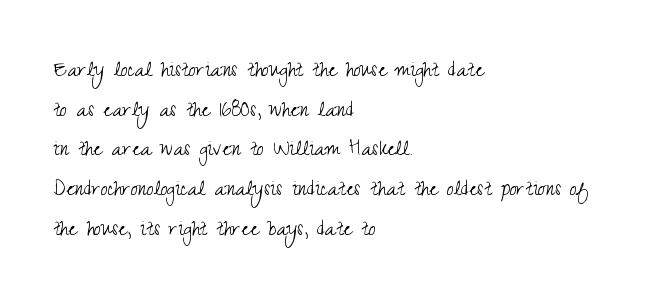
{"italic": "no", "bold": "no", "underline": "no", "align": "left", "line_spacing": "normal", "line_spacing_ratio": 1.59, "letter_spacing": "normal", "letter_spacing_em": 0.0, "glyph_px": 25}
